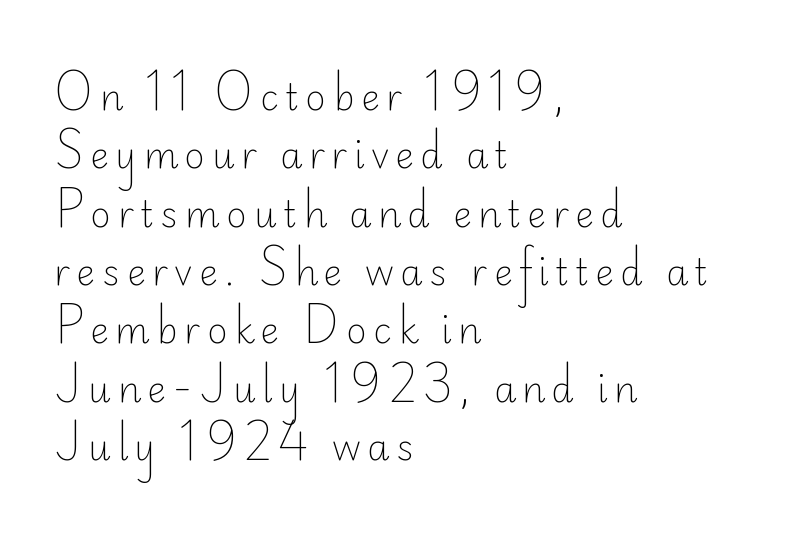
The rendering shows plain stroke endings on the letterforms — a sans-serif design. Words float on clear page, feet unadorned. Typeset ragged right — the left edge is the straight one. Evenly set lines give the paragraph a standard silhouette.
